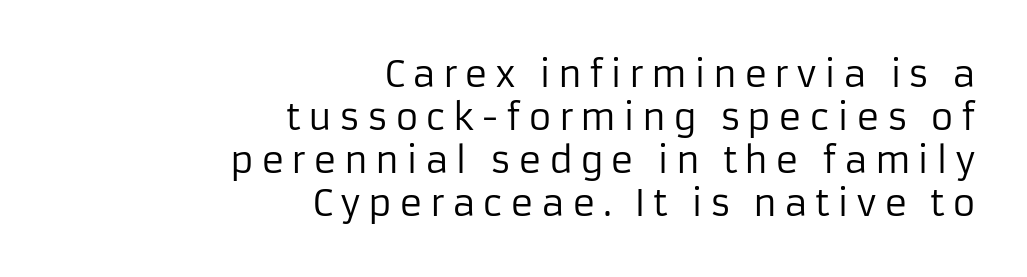
Q: Is the text bold? A: No.
Q: Is the text italic (slanted)? A: No, it is upright.
Q: Is the typeface a serif or a sans-serif typeface? A: Sans-serif.
Q: Is the text underlined? A: No.
Q: How is the paragraph aligned? A: Right-aligned.
Q: Width (condensed, normal, or wide)? A: Normal.
Q: Stroke contrast? A: Low.
Q: x-height? A: Medium.
Q: Monospaced? A: No.
